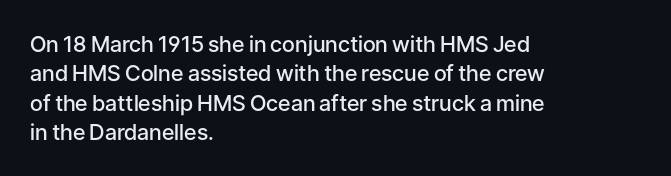
Q: Is the text bold? A: Semi-bold.
Q: Is the text italic (slanted)? A: No, it is upright.
Q: Is the text underlined? A: No.
Q: How is the paragraph aligned? A: Left-aligned.
Q: Is the spacing between letters normal or unusually wide? A: Normal.
Q: Is the spacing between lines tight, normal or loose? A: Normal.
